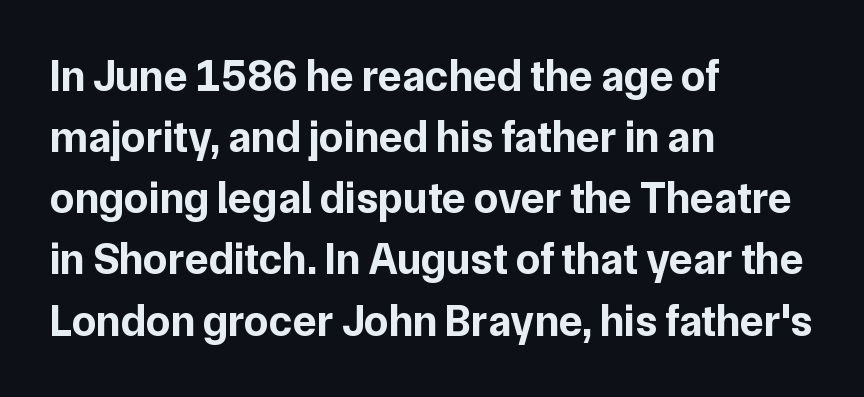
The image shows 44 px bold sans-serif type, upright; set left-aligned, normal line spacing (1.39x), normal letter spacing, not underlined; low stroke contrast and a medium x-height.
